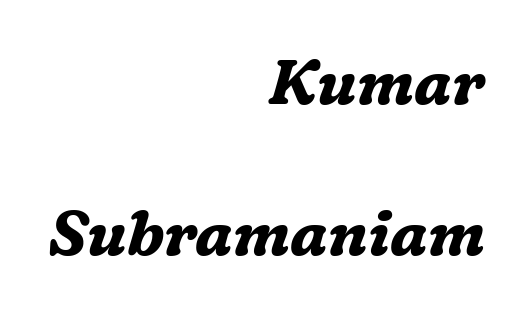
Q: Is the text bold? A: Yes.
Q: Is the text italic (slanted)? A: Yes, it leans right by about 16 degrees.
Q: Is the typeface a serif or a sans-serif typeface? A: Serif.
Q: Is the text underlined? A: No.
Q: How is the paragraph aligned? A: Right-aligned.
Q: Is the spacing between letters normal or unusually wide? A: Normal.
Q: Is the spacing between lines tight, normal or loose? A: Loose.
Q: Width (condensed, normal, or wide)? A: Normal.
Q: Stroke contrast? A: Medium.
Q: x-height? A: Medium.
Q: Monospaced? A: No.
